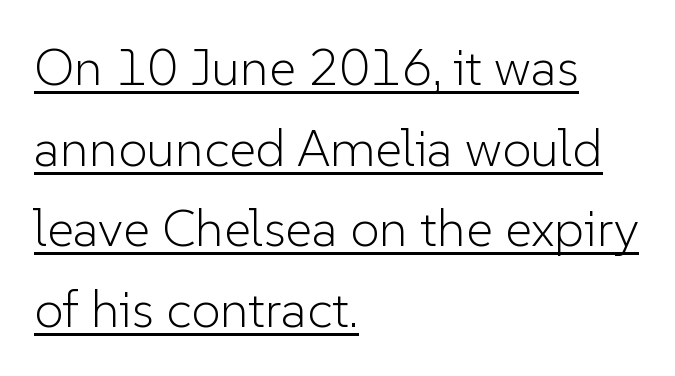
Is this a fixed-width face? No — the glyphs have proportional, varying widths. Classification — sans serif. The block of text has a typical density, with ordinary space between rows. No extra ink here — the face is not bold. Nope, not italic — everything's standing straight.
